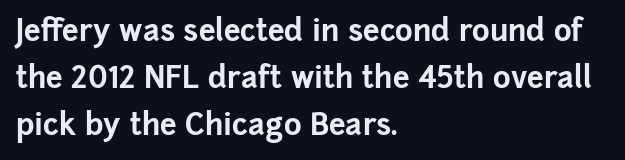
Underlining? Definitely not there. Proportional: the letters do not fall into vertical columns. Typeset ragged right — the left edge is the straight one. These lines keep a tight, regular rhythm from letter to letter. Chunky letters — that's bold for sure. The type family on display is of the sans-serif kind.
